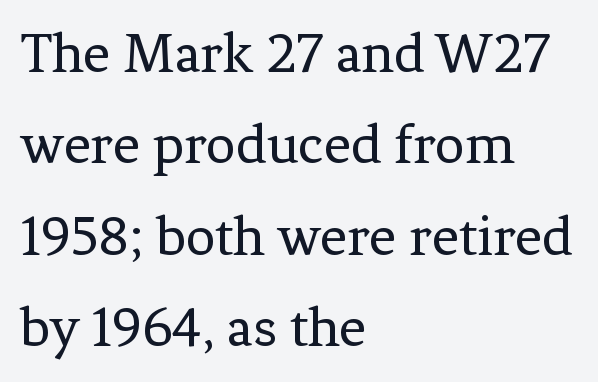
{"serif": "yes", "italic": "no", "bold": "no", "weight": "regular", "width": "normal", "stroke_contrast": "low", "x_height": "medium", "monospaced": "no", "underline": "no", "align": "left", "line_spacing": "normal", "line_spacing_ratio": 1.55, "letter_spacing": "normal", "letter_spacing_em": 0.0, "glyph_px": 59}
